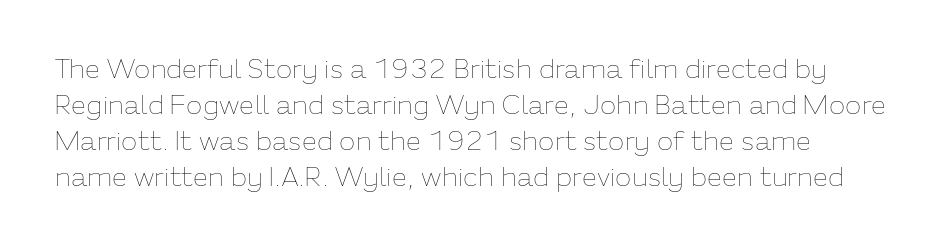
The image shows 27 px text type, upright; set normal line spacing (1.33x), normal letter spacing, not underlined.
